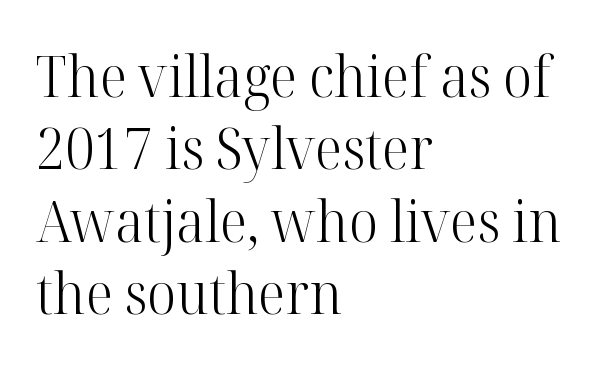
The image shows 57 px light serif type, upright; set left-aligned, normal line spacing (1.27x), normal letter spacing, not underlined; high stroke contrast and a medium x-height.
